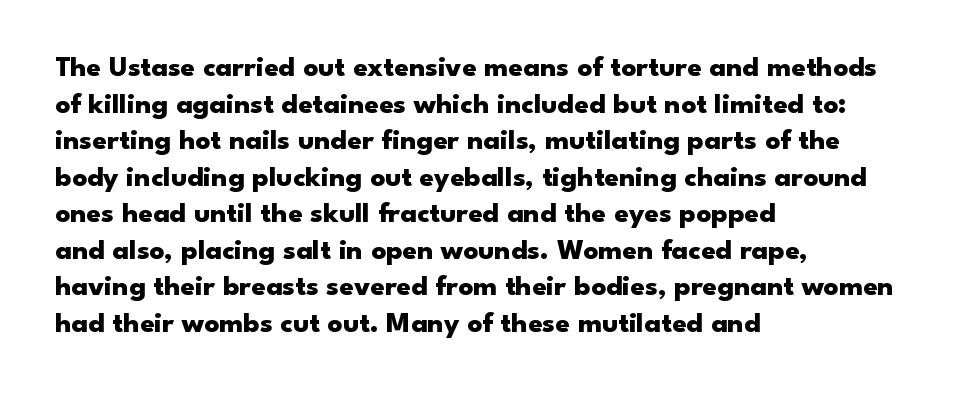
{"serif": "no", "italic": "no", "bold": "yes", "weight": "heavy", "width": "wide", "stroke_contrast": "low", "x_height": "small", "monospaced": "no", "underline": "no", "align": "left", "line_spacing": "normal", "line_spacing_ratio": 1.26, "letter_spacing": "normal", "letter_spacing_em": 0.0, "glyph_px": 29}
